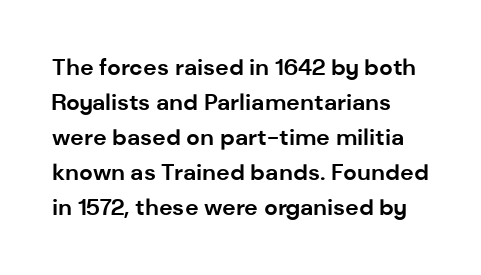
The image shows 23 px bold type, upright; set normal line spacing (1.52x), normal letter spacing, not underlined.
